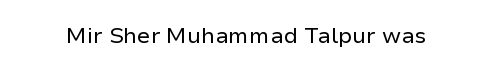
The image shows 22 px text type, upright; set normal letter spacing, not underlined.
